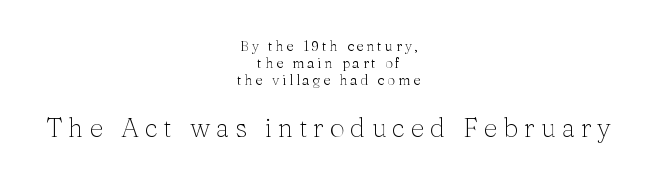
{"italic": "no", "bold": "no", "underline": "no", "align": "center", "line_spacing_ratio": 1.23, "letter_spacing": "wide", "letter_spacing_em": 0.21, "larger_block": "second", "size_ratio": 1.93, "glyph_px": 27}
